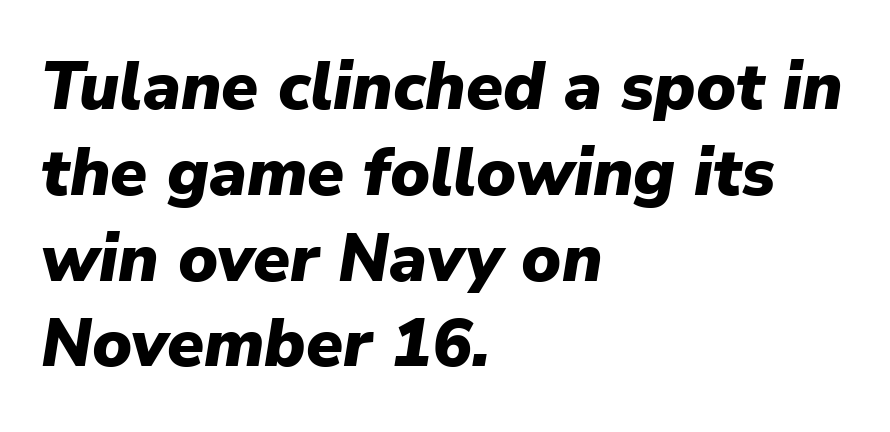
These lines are set flush left with a ragged right edge. The designer left line spacing at the default. Spacing verdict: proportional, widths tailored to each character. If you drew a line through each stem, it would be angled. Does the weight exceed regular? Yes, all the way to bold. Standard letterfit; no display-style spreading of the glyphs.
